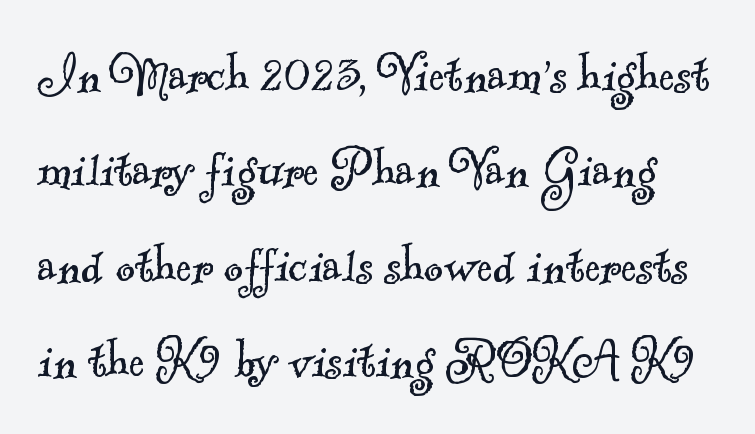
Q: Is the text bold? A: No.
Q: Is the typeface a serif or a sans-serif typeface? A: Serif.
Q: Is the text underlined? A: No.
Q: Is the spacing between letters normal or unusually wide? A: Normal.
Q: Is the spacing between lines tight, normal or loose? A: Normal.
Q: Width (condensed, normal, or wide)? A: Normal.
Q: x-height? A: Small.
Q: Monospaced? A: No.
